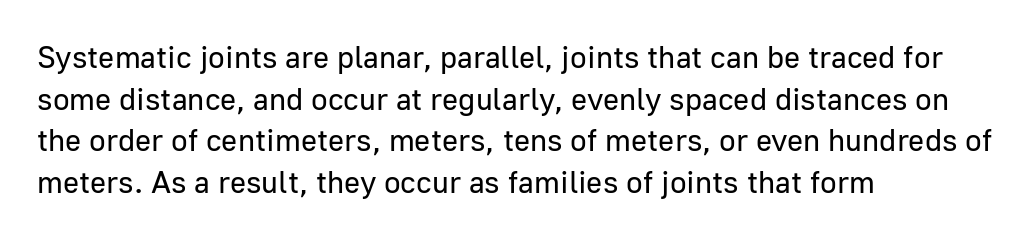
Here the glyphs are tracked normally, forming tight word shapes. Successive baselines arrive at the customary interval. The rendering uses natural spacing where letterforms have individual widths. Reading down the block, your eye returns to a fixed left position each line.
